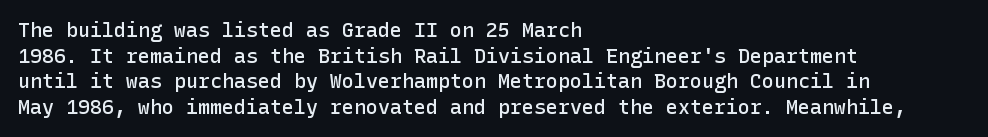
Q: Is the text bold? A: Semi-bold.
Q: Is the text italic (slanted)? A: No, it is upright.
Q: Is the text underlined? A: No.
Q: How is the paragraph aligned? A: Left-aligned.
Q: Is the spacing between letters normal or unusually wide? A: Normal.
Q: Is the spacing between lines tight, normal or loose? A: Normal.
